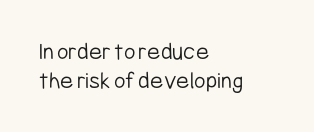
The lettering stays uniformly vertical, giving the passage a roman look. Weight: not bold — regular or lighter. Reading down the column, the eye jumps only a short way to each next line. Underlining? Definitely not there.
